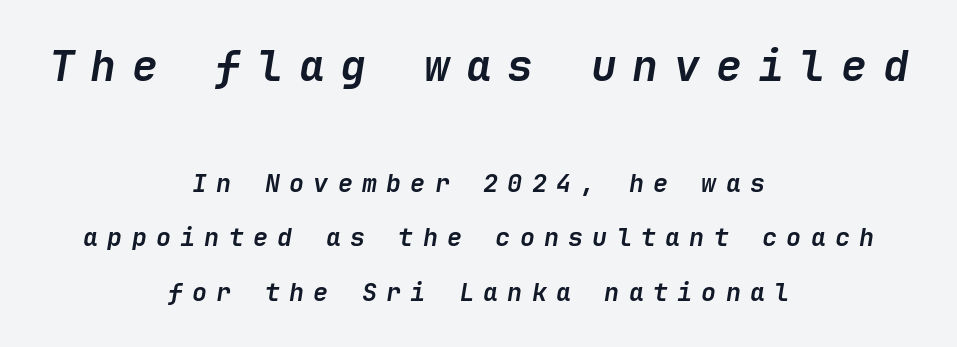
Q: Is the text bold? A: Yes.
Q: Is the text italic (slanted)? A: Yes, it leans right by about 9 degrees.
Q: Is the text underlined? A: No.
Q: How is the paragraph aligned? A: Centered.
Q: Is the spacing between letters normal or unusually wide? A: Unusually wide.
Q: Is the spacing between lines tight, normal or loose? A: Loose.
Q: Which block of text is set in a larger size, the first (top) or the second (bottom)? A: The first (top) one.
Q: Width (condensed, normal, or wide)? A: Normal.
Q: Stroke contrast? A: Low.
Q: x-height? A: Medium.
